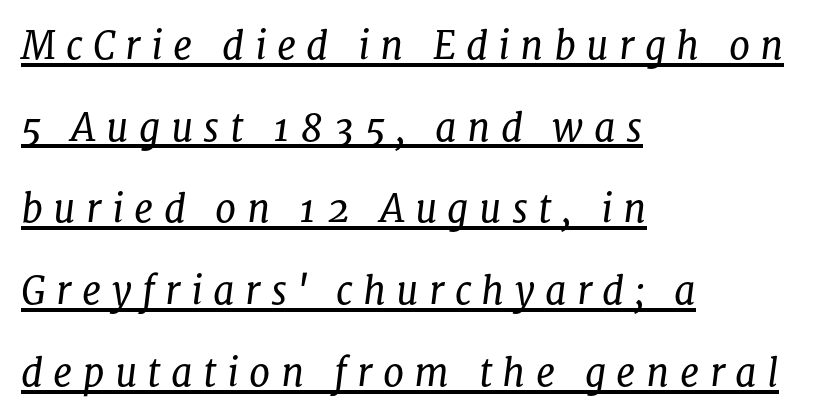
{"serif": "yes", "italic": "yes", "lean": "right", "slant_degrees": 8, "bold": "no", "weight": "regular", "width": "normal", "stroke_contrast": "low", "x_height": "medium", "monospaced": "no", "underline": "yes", "align": "left", "line_spacing": "loose", "line_spacing_ratio": 2.15, "letter_spacing": "wide", "letter_spacing_em": 0.27, "glyph_px": 38}
